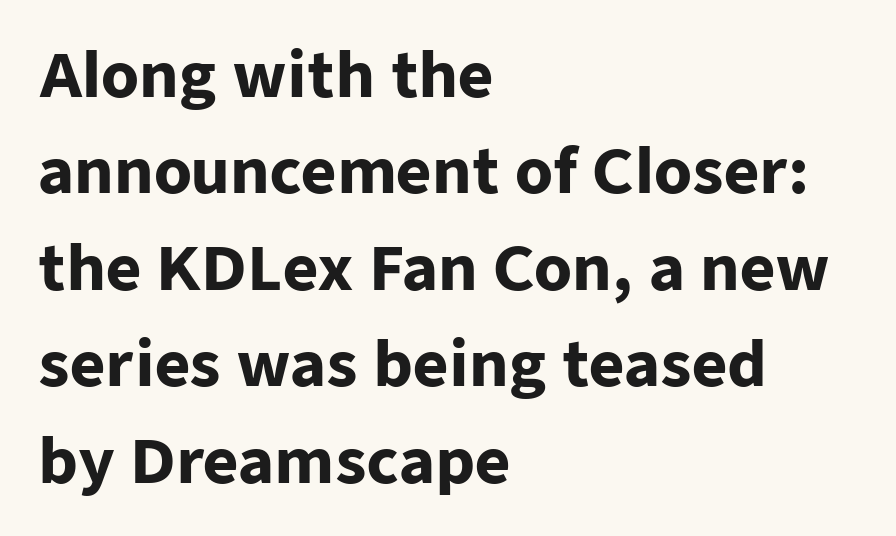
{"serif": "no", "italic": "no", "bold": "yes", "weight": "heavy", "width": "normal", "stroke_contrast": "low", "x_height": "medium", "monospaced": "no", "underline": "no", "align": "left", "line_spacing": "normal", "line_spacing_ratio": 1.58, "letter_spacing": "normal", "letter_spacing_em": 0.0, "glyph_px": 61}
